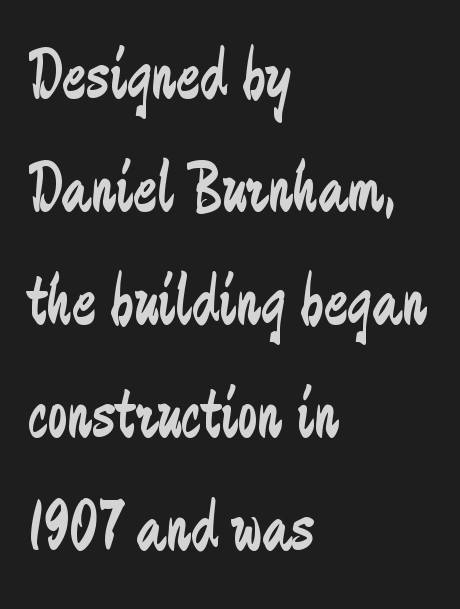
Q: Is the text bold? A: No.
Q: Is the text italic (slanted)? A: Yes.
Q: Is the typeface a serif or a sans-serif typeface? A: Sans-serif.
Q: Is the text underlined? A: No.
Q: How is the paragraph aligned? A: Left-aligned.
Q: Is the spacing between letters normal or unusually wide? A: Normal.
Q: Is the spacing between lines tight, normal or loose? A: Normal.
Q: Width (condensed, normal, or wide)? A: Condensed.
Q: Stroke contrast? A: Low.
Q: x-height? A: Small.
Q: Monospaced? A: No.
